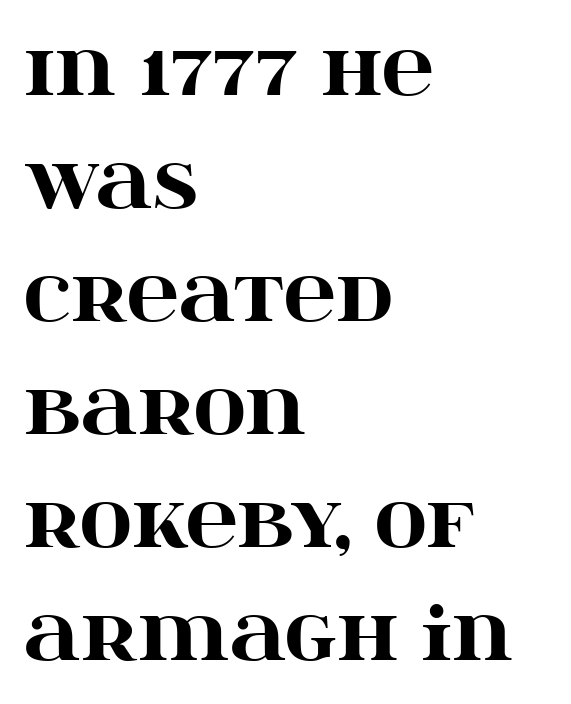
{"serif": "yes", "italic": "no", "bold": "yes", "weight": "heavy", "width": "wide", "stroke_contrast": "high", "x_height": "large", "monospaced": "no", "underline": "no", "align": "left", "line_spacing": "normal", "line_spacing_ratio": 1.57, "letter_spacing": "normal", "letter_spacing_em": 0.0, "glyph_px": 72}
